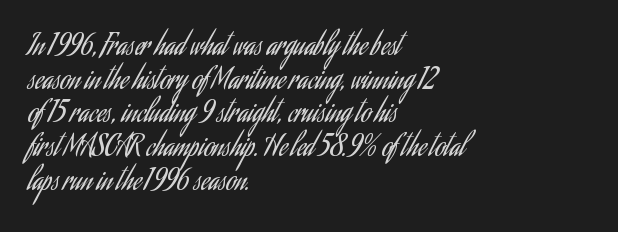
The image shows 27 px text type; set left-aligned, normal line spacing (1.25x), normal letter spacing, not underlined.
